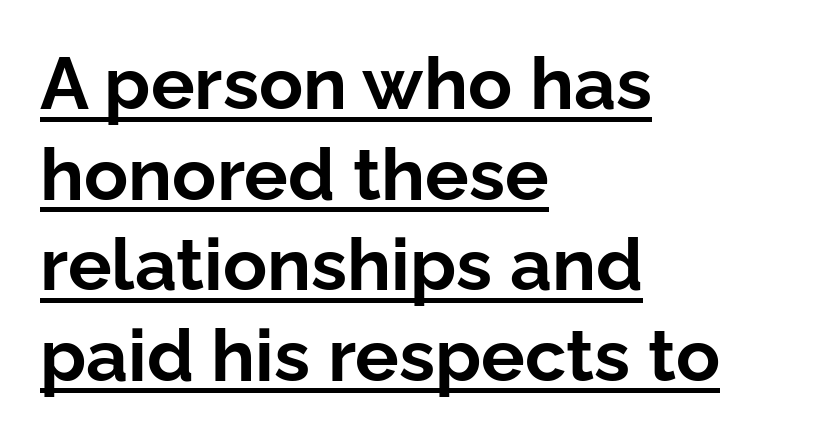
{"serif": "no", "italic": "no", "bold": "yes", "weight": "bold", "width": "normal", "stroke_contrast": "low", "x_height": "medium", "monospaced": "no", "underline": "yes", "align": "left", "line_spacing_ratio": 1.24, "letter_spacing": "normal", "letter_spacing_em": 0.0, "glyph_px": 73}
